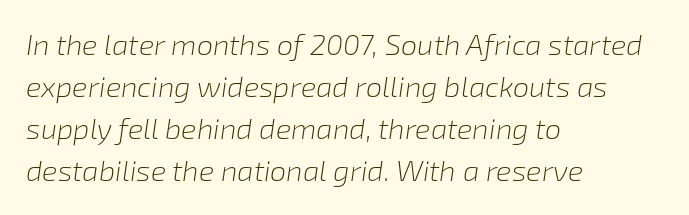
{"italic": "yes", "lean": "right", "slant_degrees": 8, "bold": "no", "weight": "light", "width": "normal", "stroke_contrast": "low", "x_height": "medium", "monospaced": "no", "underline": "no", "align": "left", "line_spacing": "normal", "line_spacing_ratio": 1.45, "letter_spacing": "normal", "letter_spacing_em": 0.0, "glyph_px": 29}
